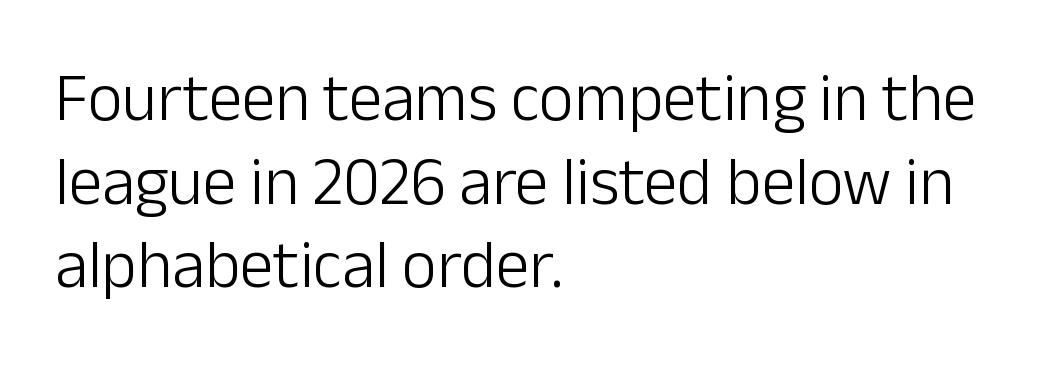
This rendering uses left alignment, leaving the right contour irregular. Vertical spacing — default. Observe the ordinary spacing: letters are neighbours, not strangers. Notice how the stems are strictly vertical — no italics here. Is the type heavy? It reads as light-to-regular instead. Think of a printed novel: that variable character pitch is what you see here.
